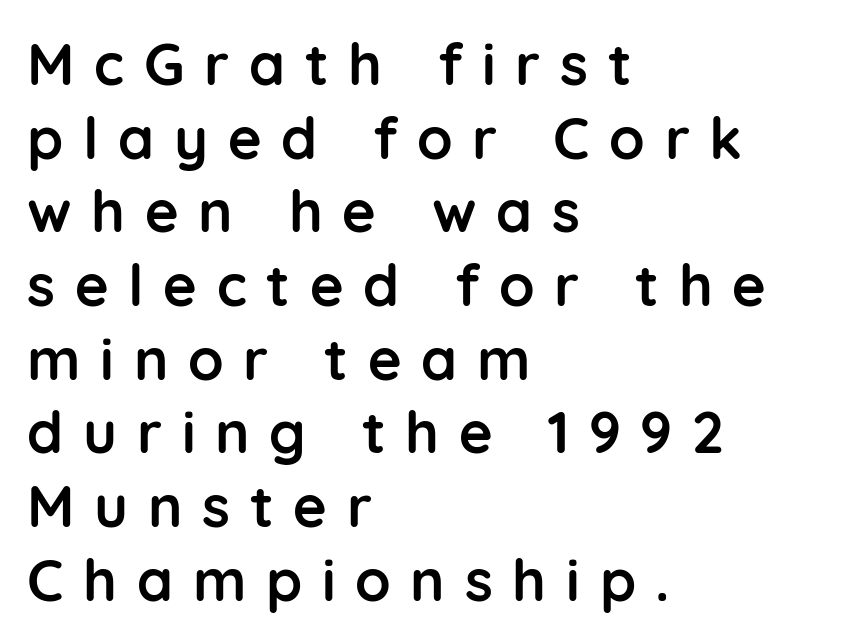
These lines sit exactly where default settings would place them. A typesetter would call this proportional, since set widths differ per character. In terms of weight, the rendering is a true, heavy bold. Is the letter spacing exaggerated? Yes — the characters are pushed far apart. Ascenders rise straight up at ninety degrees. Glance below the letters and you will spot only blank space.
